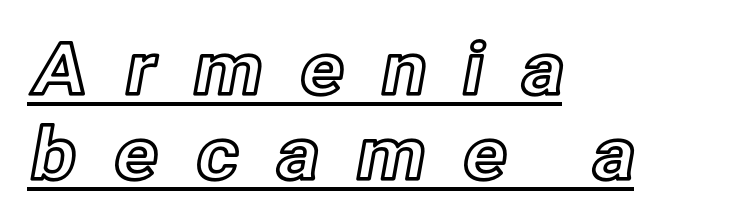
Q: Is the text italic (slanted)? A: Yes.
Q: Is the text underlined? A: Yes.
Q: How is the paragraph aligned? A: Left-aligned.
Q: Is the spacing between letters normal or unusually wide? A: Unusually wide.
Q: Width (condensed, normal, or wide)? A: Normal.
Q: x-height? A: Medium.
Q: Monospaced? A: No.
